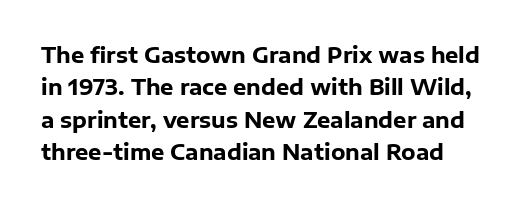
The image shows 21 px bold type, upright; set left-aligned, normal line spacing (1.54x), normal letter spacing, not underlined.
